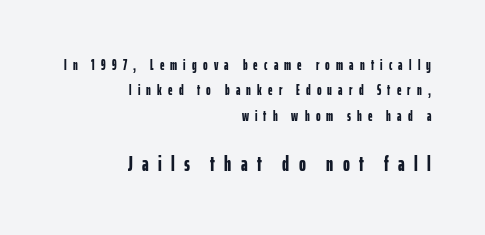
The glyphs are unaccompanied by any horizontal stroke below them. Unlike italic type, these characters show no tilt at all. Letter spacing: wide. Heavy-handed strokes throughout: this text is bold. Horizontally, the lines are justified to the trailing edge only. The block sitting lower on the canvas is the one with enlarged characters.
